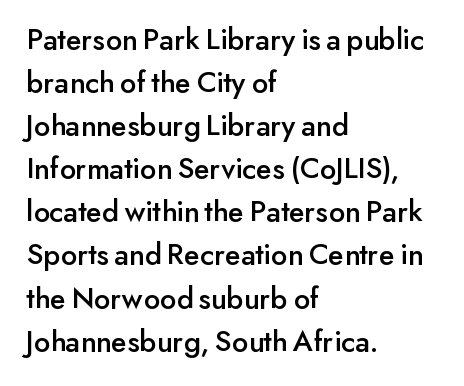
The image shows 31 px sans-serif type, upright; set left-aligned, normal line spacing (1.39x), normal letter spacing, not underlined; low stroke contrast and a small x-height.
